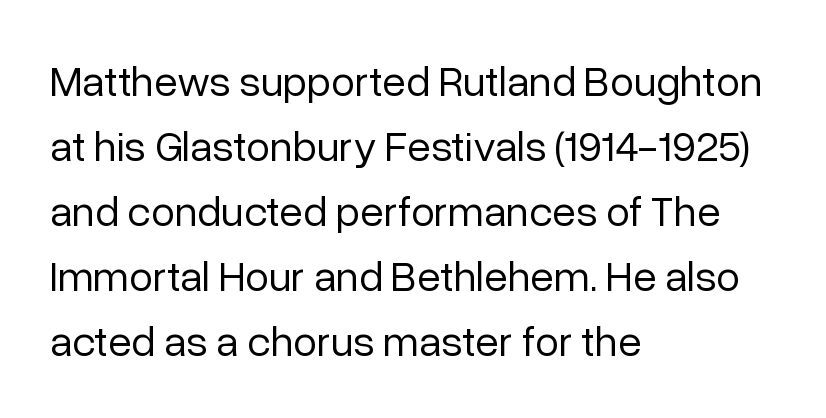
Q: Is the text bold? A: No.
Q: Is the text italic (slanted)? A: No, it is upright.
Q: Is the typeface a serif or a sans-serif typeface? A: Sans-serif.
Q: Is the text underlined? A: No.
Q: How is the paragraph aligned? A: Left-aligned.
Q: Is the spacing between letters normal or unusually wide? A: Normal.
Q: Is the spacing between lines tight, normal or loose? A: Normal.
Q: Width (condensed, normal, or wide)? A: Normal.
Q: Stroke contrast? A: Low.
Q: x-height? A: Medium.
Q: Monospaced? A: No.
